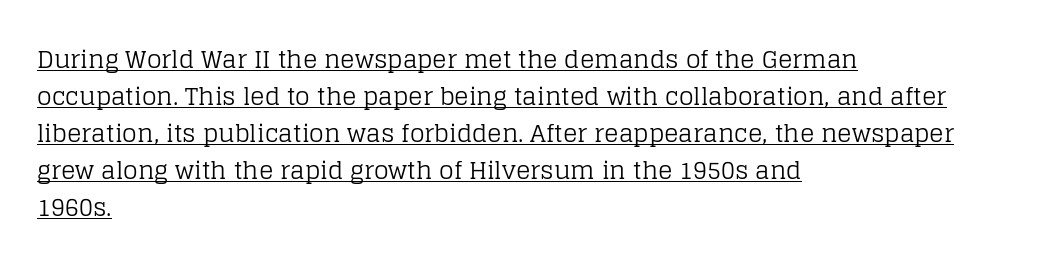
{"italic": "no", "bold": "no", "underline": "yes", "align": "left", "line_spacing": "normal", "line_spacing_ratio": 1.54, "letter_spacing": "normal", "letter_spacing_em": 0.0, "glyph_px": 24}
